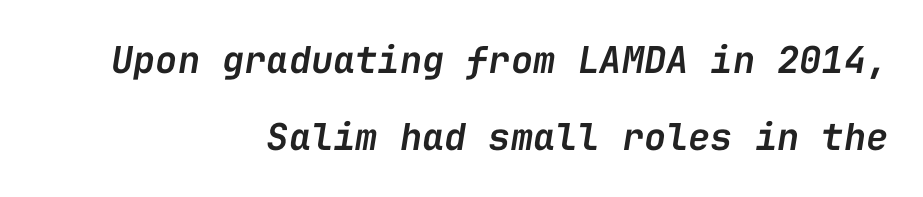
The image shows 37 px semibold type, italic (leaning right), monospaced; set right-aligned, loose line spacing (2.08x), normal letter spacing, not underlined; low stroke contrast and a medium x-height.
